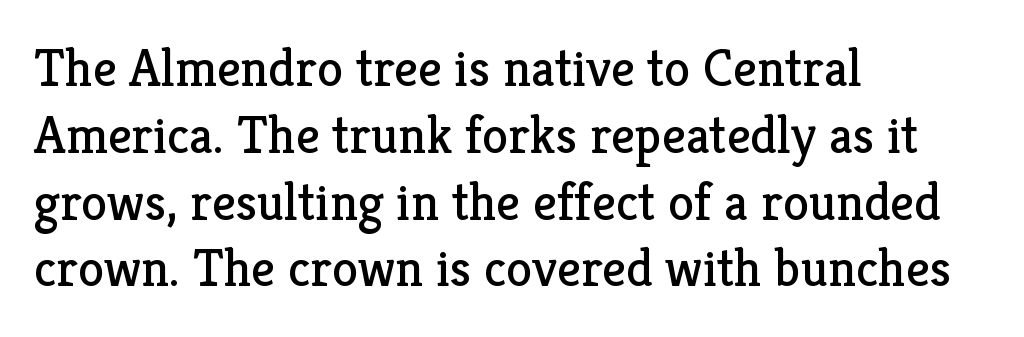
Classification — serif. The face used here is proportionally spaced, like ordinary book or web type. The letters look calm and open, with moderate or lighter stems. This rendering leaves character spacing at its baseline value. If you drew a ruler down the left edge, every line would touch it. The letters stand straight up with perfectly vertical stems.
